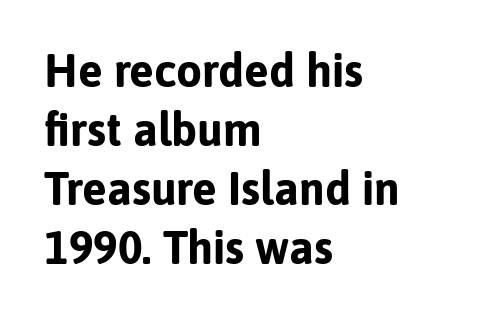
Q: Is the text bold? A: Yes.
Q: Is the text italic (slanted)? A: No, it is upright.
Q: Is the typeface a serif or a sans-serif typeface? A: Sans-serif.
Q: Is the text underlined? A: No.
Q: How is the paragraph aligned? A: Left-aligned.
Q: Is the spacing between letters normal or unusually wide? A: Normal.
Q: Is the spacing between lines tight, normal or loose? A: Normal.
Q: Width (condensed, normal, or wide)? A: Normal.
Q: Stroke contrast? A: Low.
Q: x-height? A: Medium.
Q: Monospaced? A: No.
